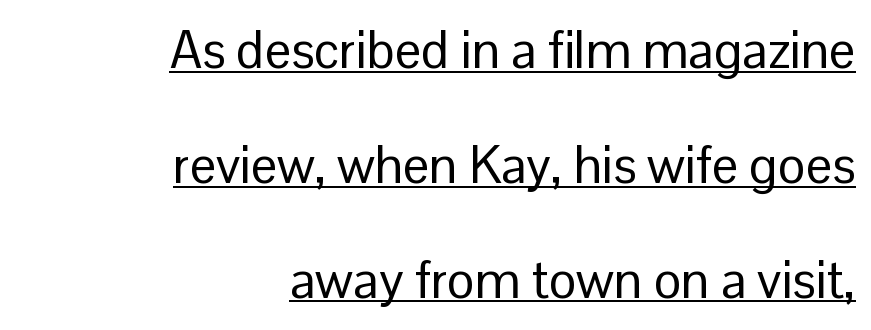
The image shows 52 px regular-weight sans-serif type, upright; set right-aligned, loose line spacing (2.21x), normal letter spacing, underlined; low stroke contrast and a medium x-height.
